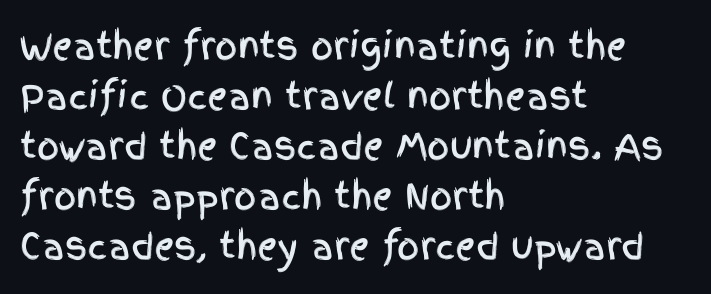
Q: Is the text italic (slanted)? A: No, it is upright.
Q: Is the typeface a serif or a sans-serif typeface? A: Sans-serif.
Q: Is the text underlined? A: No.
Q: How is the paragraph aligned? A: Left-aligned.
Q: Is the spacing between letters normal or unusually wide? A: Normal.
Q: Is the spacing between lines tight, normal or loose? A: Normal.
Q: Width (condensed, normal, or wide)? A: Condensed.
Q: x-height? A: Large.
Q: Monospaced? A: No.
